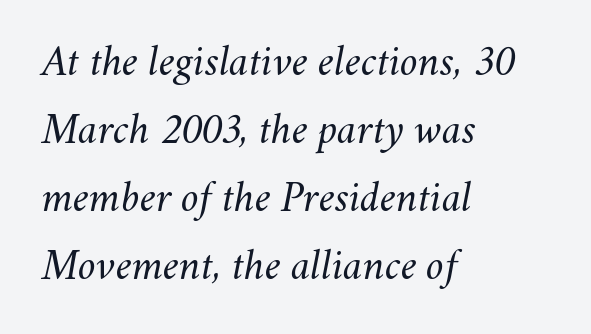
{"italic": "yes", "lean": "right", "slant_degrees": 11, "bold": "no", "weight": "light", "width": "normal", "stroke_contrast": "medium", "x_height": "small", "monospaced": "no", "underline": "no", "align": "left", "line_spacing": "normal", "line_spacing_ratio": 1.51, "letter_spacing": "normal", "letter_spacing_em": 0.0, "glyph_px": 45}
